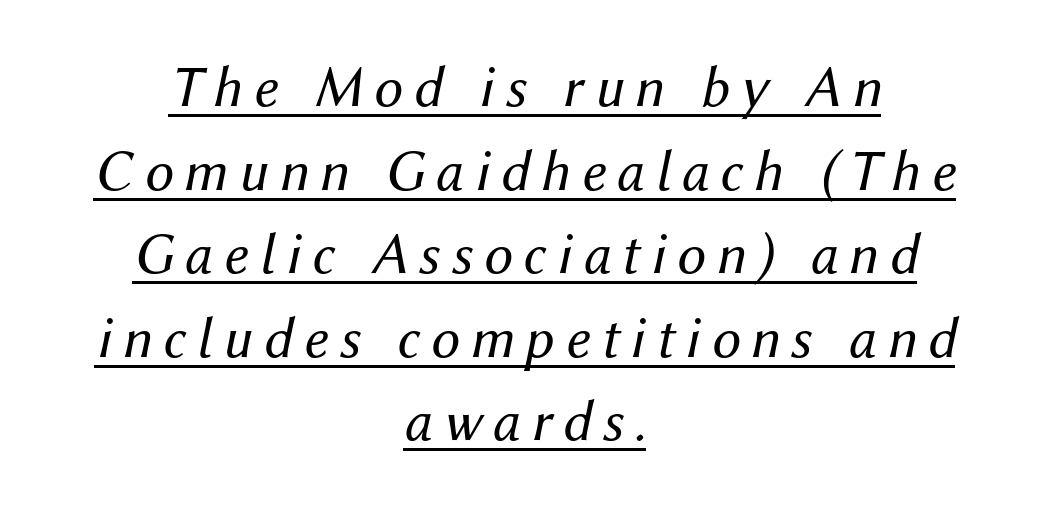
Q: Is the text bold? A: No.
Q: Is the text italic (slanted)? A: Yes, it leans right by about 12 degrees.
Q: Is the text underlined? A: Yes.
Q: How is the paragraph aligned? A: Centered.
Q: Is the spacing between lines tight, normal or loose? A: Normal.
Q: Width (condensed, normal, or wide)? A: Normal.
Q: Stroke contrast? A: Medium.
Q: x-height? A: Medium.
Q: Monospaced? A: No.
